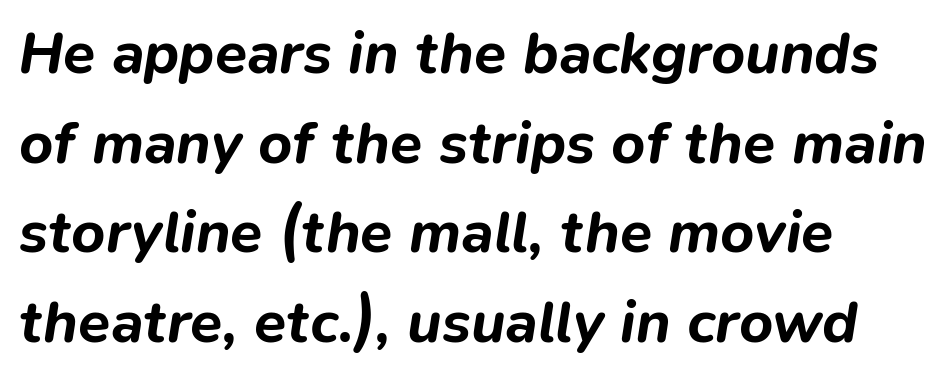
{"italic": "yes", "lean": "right", "slant_degrees": 9, "bold": "yes", "weight": "bold", "width": "normal", "stroke_contrast": "low", "x_height": "medium", "monospaced": "no", "underline": "no", "align": "left", "line_spacing": "normal", "line_spacing_ratio": 1.52, "letter_spacing": "normal", "letter_spacing_em": 0.0, "glyph_px": 59}
